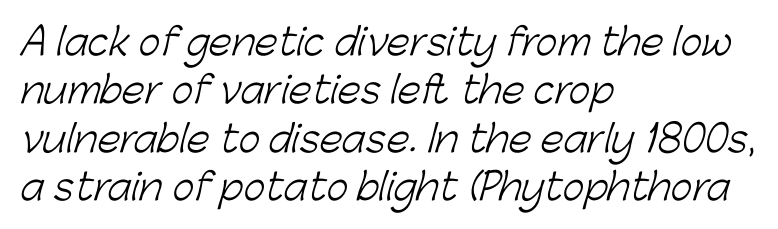
{"serif": "no", "bold": "no", "weight": "light", "width": "normal", "stroke_contrast": "low", "x_height": "medium", "monospaced": "no", "underline": "no", "align": "left", "line_spacing": "normal", "line_spacing_ratio": 1.31, "letter_spacing": "normal", "letter_spacing_em": 0.0, "glyph_px": 37}
